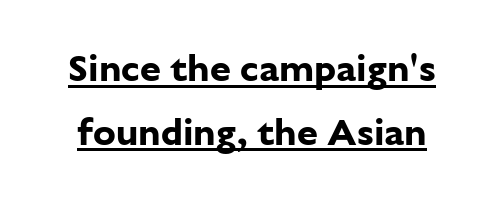
Reading down the column, the eye jumps a familiar distance to each next line. Characters remain perfectly vertical along every line. The face used here is proportionally spaced, like ordinary book or web type. A baseline rule has been typeset under these characters. Weight: bold.
